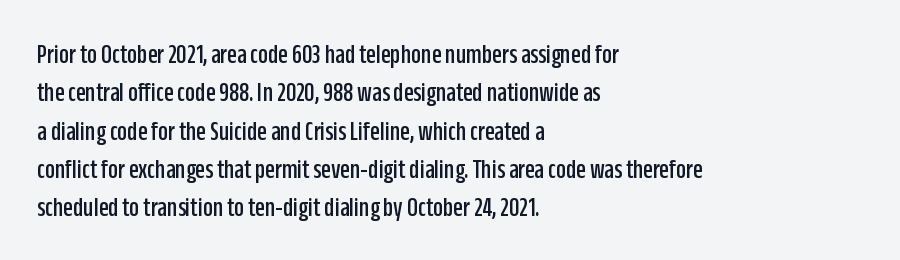
Look at the tracking — it's just the regular setting, nothing added. No feet cap the strokes, marking this as sans-serif type. Any mark beneath the type? The region is blank. Characters remain perfectly vertical along every line. The designer left line spacing at the default.
